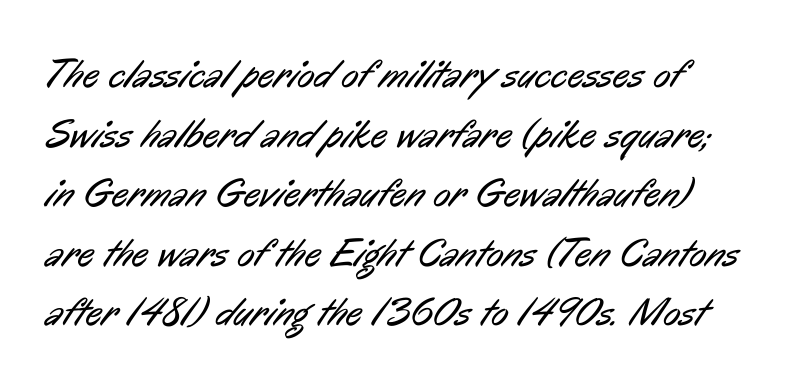
Q: Is the text bold? A: No.
Q: Is the typeface a serif or a sans-serif typeface? A: Sans-serif.
Q: Is the text underlined? A: No.
Q: Is the spacing between letters normal or unusually wide? A: Normal.
Q: Is the spacing between lines tight, normal or loose? A: Normal.
Q: Width (condensed, normal, or wide)? A: Condensed.
Q: Stroke contrast? A: Low.
Q: x-height? A: Medium.
Q: Monospaced? A: No.
